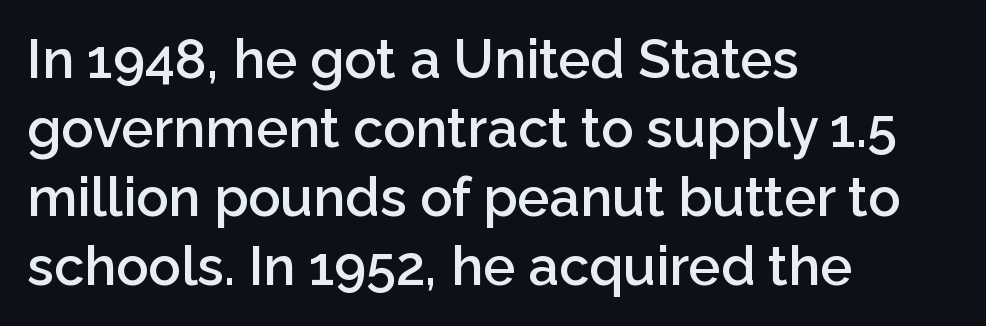
The rows are spaced the way most documents space them. Every character sits straight up, as roman type does. The letters carry no serifs — their stems end cleanly without finishing strokes. Character widths vary here, with narrow letters taking less room than wide ones.
